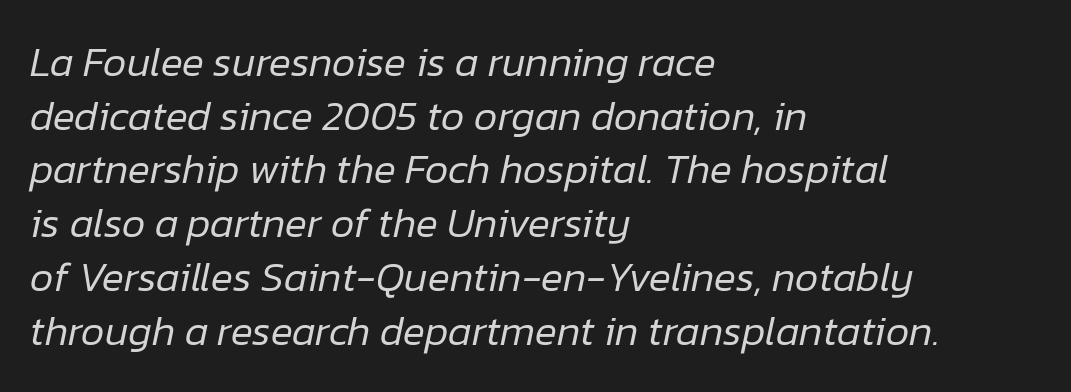
Anything drawn beneath the words? Only blank space. The rendering anchors every line to the left-hand side. The letters advance in unequal steps, a hallmark of proportional type. One glance says typical: line gaps are just what's usual. Notice how the stems are inclined rather than vertical — that's the hallmark of italics.
